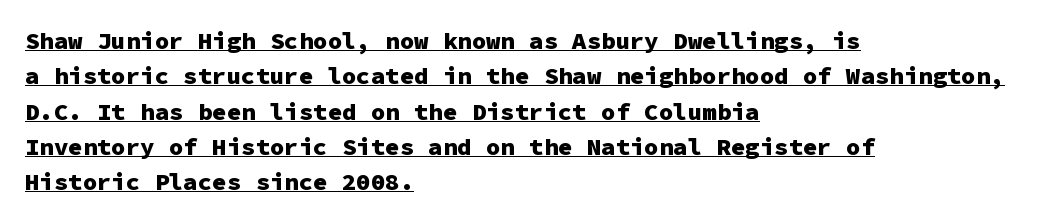
Q: Is the text bold? A: Yes.
Q: Is the text italic (slanted)? A: No, it is upright.
Q: Is the text underlined? A: Yes.
Q: How is the paragraph aligned? A: Left-aligned.
Q: Is the spacing between letters normal or unusually wide? A: Normal.
Q: Is the spacing between lines tight, normal or loose? A: Normal.
